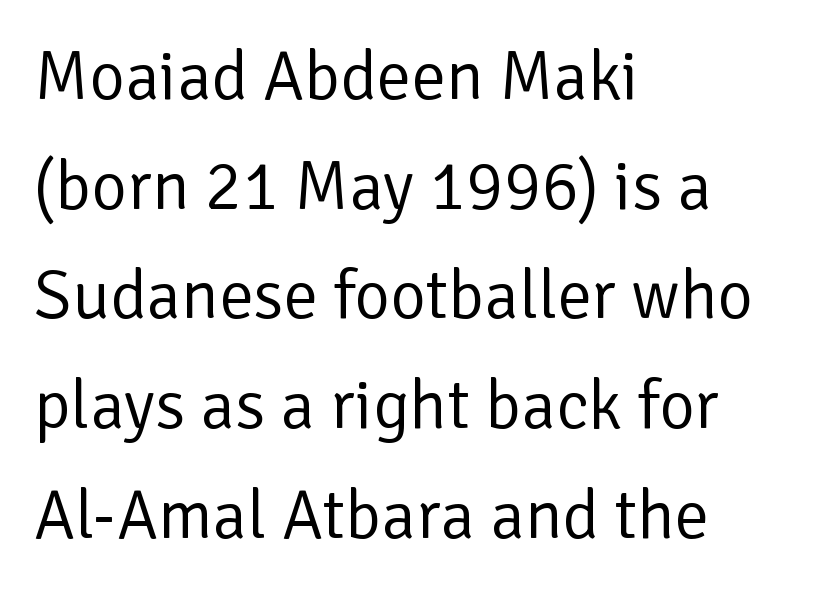
Rows of type keep a routine distance in the vertical direction. You could not count columns in this text — the font is proportionally spaced. This is the regular roman posture of the typeface. Is the stroke heavy? The answer is a plain regular-or-lighter.
